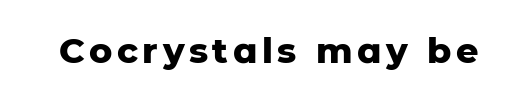
Q: Is the text bold? A: Yes.
Q: Is the text italic (slanted)? A: No, it is upright.
Q: Is the typeface a serif or a sans-serif typeface? A: Sans-serif.
Q: Is the text underlined? A: No.
Q: Width (condensed, normal, or wide)? A: Normal.
Q: Stroke contrast? A: Low.
Q: x-height? A: Medium.
Q: Monospaced? A: No.
